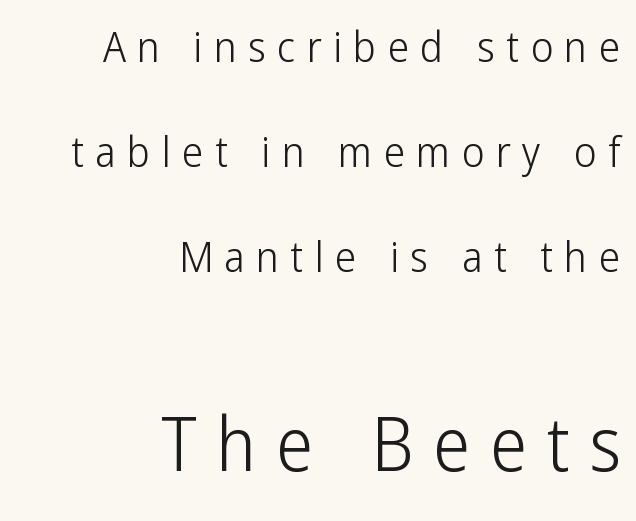
{"serif": "no", "italic": "no", "bold": "no", "weight": "light", "width": "condensed", "stroke_contrast": "low", "x_height": "medium", "monospaced": "no", "underline": "no", "align": "right", "line_spacing": "loose", "line_spacing_ratio": 2.44, "letter_spacing": "wide", "letter_spacing_em": 0.26, "larger_block": "second", "size_ratio": 1.74, "glyph_px": 75}
